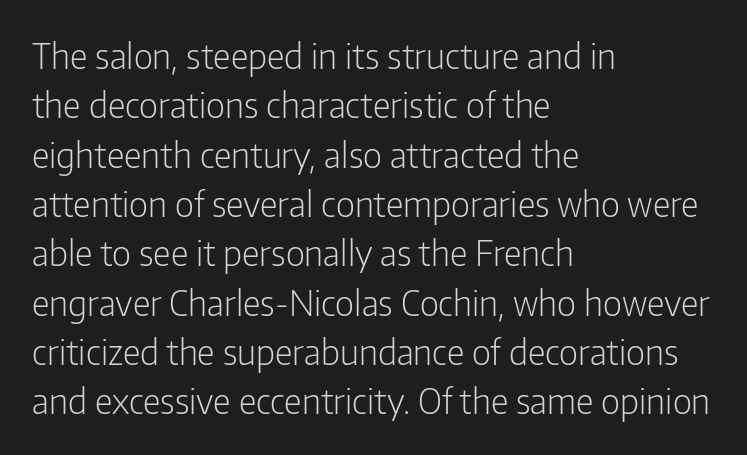
The image shows 35 px light, condensed sans-serif type, upright; set left-aligned, normal line spacing (1.41x), normal letter spacing, not underlined; low stroke contrast and a medium x-height.
